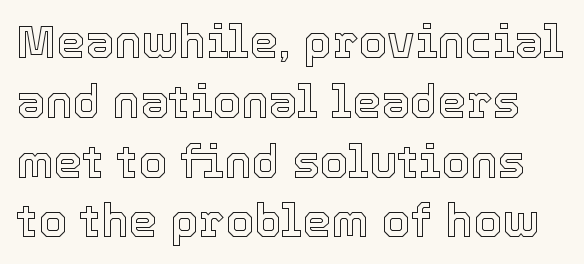
Nothing unusual about the tracking: characters are spaced as the font intends. Any mark beneath the type? The region is blank. Here the designer chose a conventional face with non-uniform glyph widths. Italic: no, the glyphs are upright roman. Whoever set this chose a conventional vertical rhythm.
